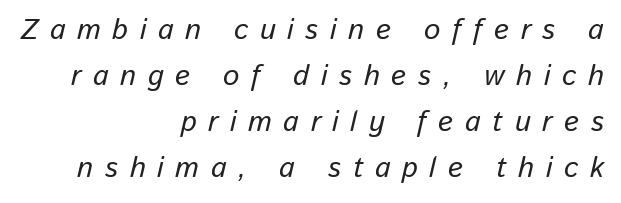
The image shows 29 px text type, italic (leaning right); set right-aligned, normal line spacing (1.59x), unusually wide letter spacing (+0.4 em), not underlined; low stroke contrast and a medium x-height.
